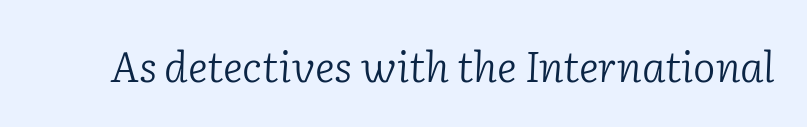
{"serif": "yes", "italic": "yes", "lean": "right", "slant_degrees": 2, "bold": "no", "weight": "light", "width": "normal", "stroke_contrast": "low", "x_height": "medium", "monospaced": "no", "underline": "no", "letter_spacing": "normal", "letter_spacing_em": 0.0, "glyph_px": 42}
